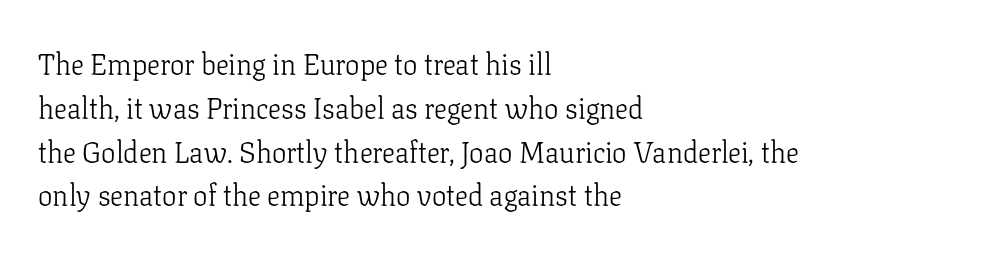
The rendering shows small feet on the letterforms — a serif design. Spacing verdict: proportional, widths tailored to each character. In CSS terms this would be text-align: left. A typesetter would mark this as roman, not italic. Horizontal bands of white between lines are of average thickness.
